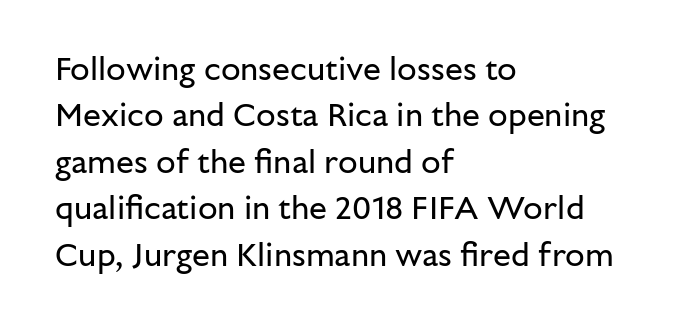
Q: Is the text bold? A: No.
Q: Is the text italic (slanted)? A: No, it is upright.
Q: Is the typeface a serif or a sans-serif typeface? A: Sans-serif.
Q: Is the text underlined? A: No.
Q: How is the paragraph aligned? A: Left-aligned.
Q: Is the spacing between letters normal or unusually wide? A: Normal.
Q: Is the spacing between lines tight, normal or loose? A: Normal.
Q: Width (condensed, normal, or wide)? A: Normal.
Q: Stroke contrast? A: Low.
Q: x-height? A: Medium.
Q: Monospaced? A: No.
